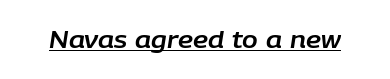
The image shows 23 px text type, italic (leaning right); set normal letter spacing, underlined.
